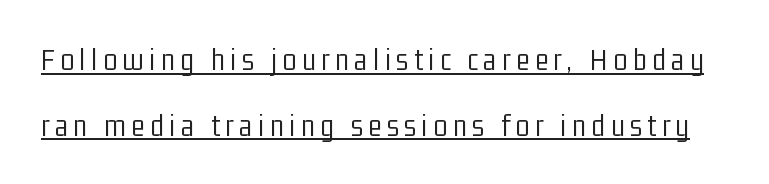
Q: Is the text bold? A: No.
Q: Is the text italic (slanted)? A: No, it is upright.
Q: Is the typeface a serif or a sans-serif typeface? A: Sans-serif.
Q: Is the text underlined? A: Yes.
Q: Is the spacing between lines tight, normal or loose? A: Loose.
Q: Width (condensed, normal, or wide)? A: Condensed.
Q: Stroke contrast? A: Low.
Q: x-height? A: Medium.
Q: Monospaced? A: No.
